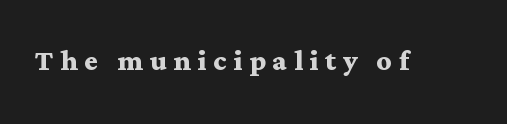
The image shows 37 px semibold, wide serif type, upright; set not underlined; medium stroke contrast and a medium x-height.
